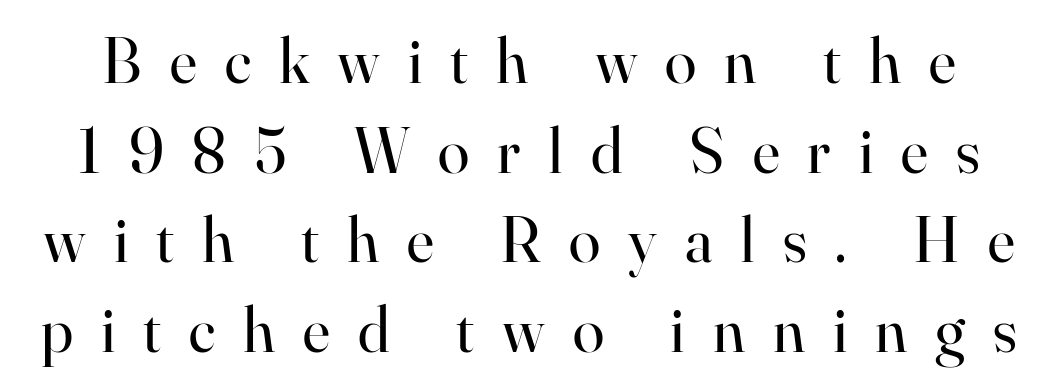
{"serif": "yes", "italic": "no", "bold": "no", "weight": "regular", "width": "normal", "stroke_contrast": "high", "x_height": "small", "monospaced": "no", "underline": "no", "line_spacing": "normal", "line_spacing_ratio": 1.4, "letter_spacing": "wide", "letter_spacing_em": 0.44, "glyph_px": 64}
